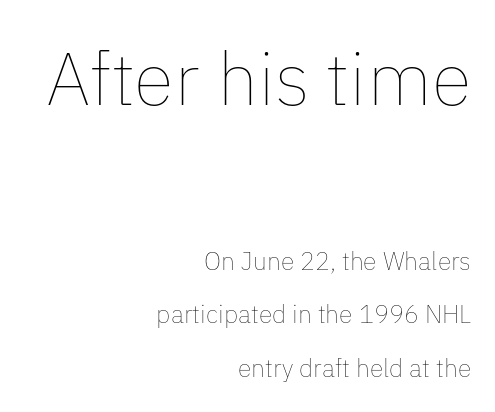
The image shows 74 px thin type, upright; set right-aligned, loose line spacing (2.14x), normal letter spacing, not underlined; the first (top) block is 2.96x larger; low stroke contrast and a medium x-height.
